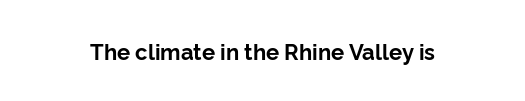
The image shows 22 px bold type, upright; set normal letter spacing, not underlined.
